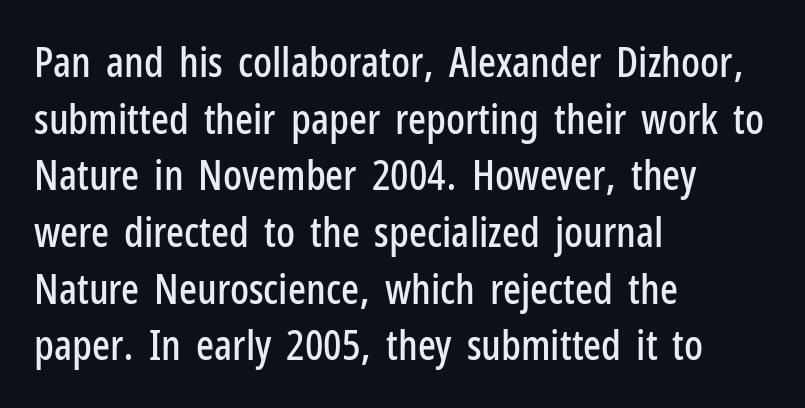
Descender tails drop into unmarked territory. The block of text has a typical density, with ordinary space between rows. These lines were composed using upright roman letters. Compared with typical body copy, the letter spacing here is the same. This is sans-serif lettering, the kind often seen on screens and signage. Does the copy run flush right? No — it runs flush left.
